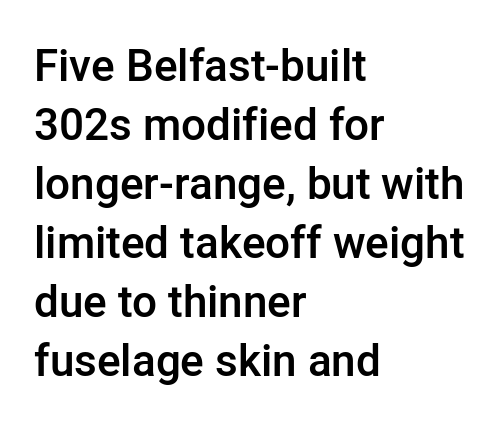
The image shows 44 px semibold sans-serif type, upright; set left-aligned, normal line spacing (1.34x), normal letter spacing, not underlined; low stroke contrast and a medium x-height.
